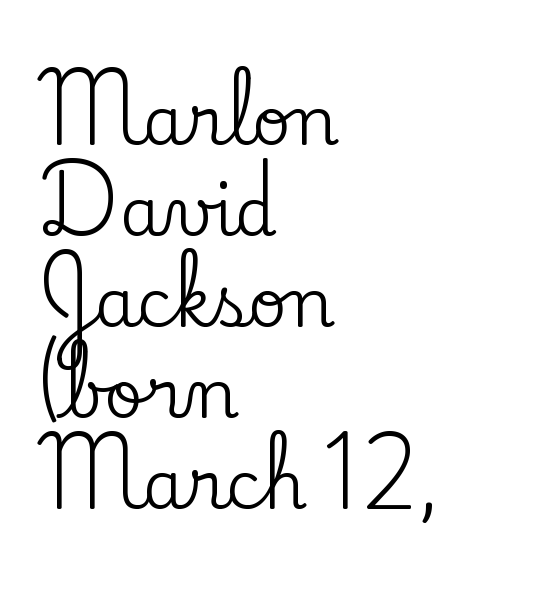
Q: Is the text italic (slanted)? A: No, it is upright.
Q: Is the typeface a serif or a sans-serif typeface? A: Serif.
Q: Is the text underlined? A: No.
Q: How is the paragraph aligned? A: Left-aligned.
Q: Is the spacing between letters normal or unusually wide? A: Normal.
Q: Is the spacing between lines tight, normal or loose? A: Normal.
Q: Width (condensed, normal, or wide)? A: Normal.
Q: Stroke contrast? A: Low.
Q: x-height? A: Small.
Q: Monospaced? A: No.
